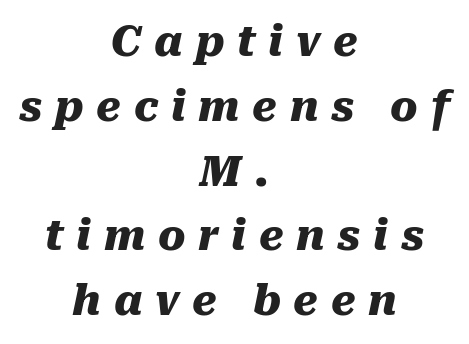
Q: Is the text bold? A: Yes.
Q: Is the text italic (slanted)? A: Yes, it leans right by about 10 degrees.
Q: Is the text underlined? A: No.
Q: How is the paragraph aligned? A: Centered.
Q: Is the spacing between letters normal or unusually wide? A: Unusually wide.
Q: Is the spacing between lines tight, normal or loose? A: Normal.
Q: Width (condensed, normal, or wide)? A: Normal.
Q: Stroke contrast? A: Medium.
Q: x-height? A: Medium.
Q: Monospaced? A: No.
